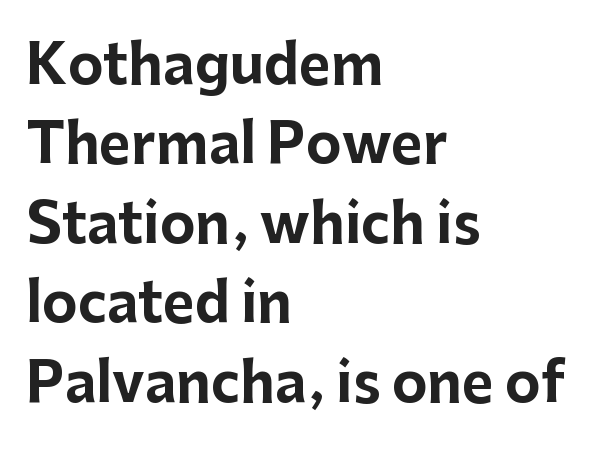
Between one letter and the next there's only the usual sliver of space. Typographically, this falls in the sans-serif category. A bare baseline throughout the passage. This is roman type, the default non-slanted kind.
